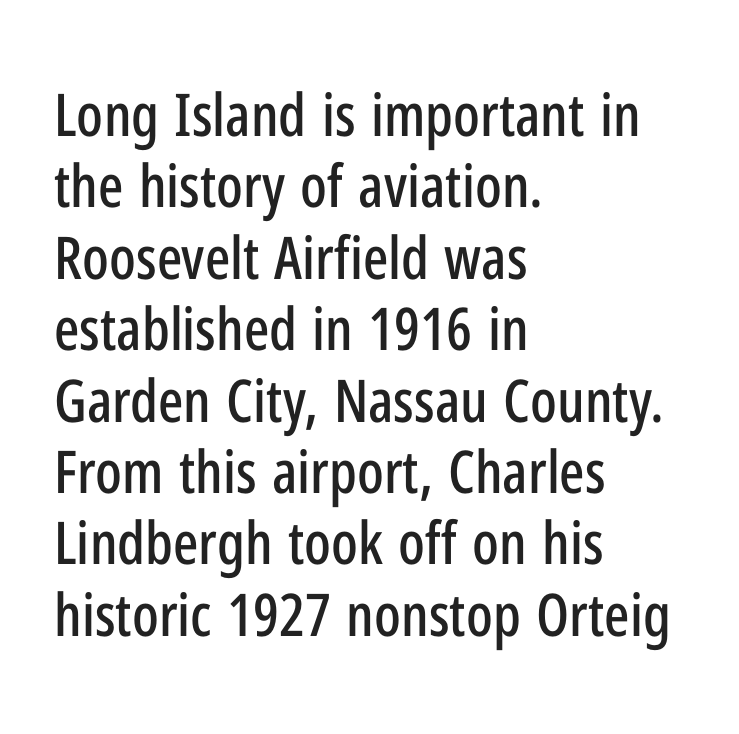
{"serif": "no", "italic": "no", "width": "condensed", "stroke_contrast": "low", "x_height": "medium", "monospaced": "no", "underline": "no", "align": "left", "line_spacing_ratio": 1.21, "letter_spacing": "normal", "letter_spacing_em": 0.0, "glyph_px": 59}
